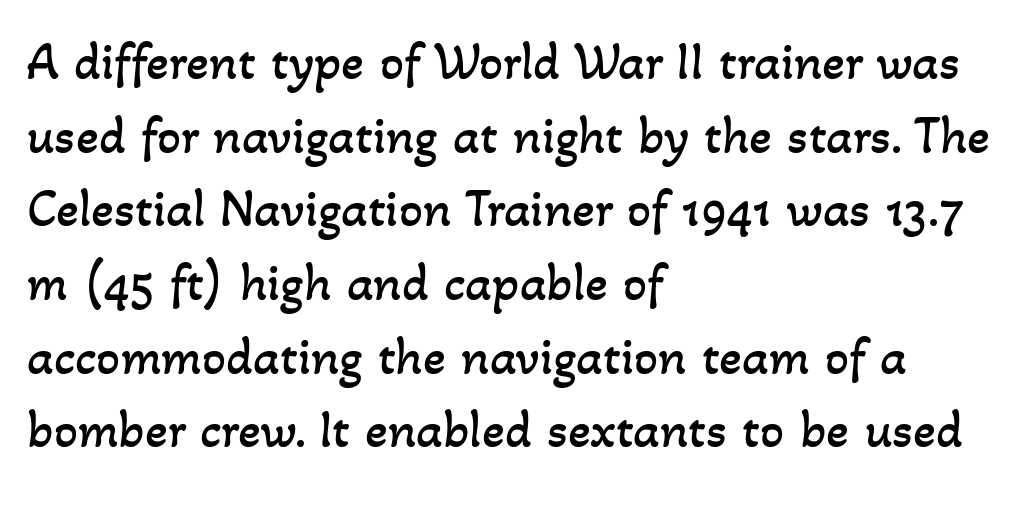
{"bold": "no", "weight": "regular", "width": "normal", "stroke_contrast": "low", "x_height": "small", "monospaced": "no", "underline": "no", "align": "left", "line_spacing": "normal", "line_spacing_ratio": 1.39, "letter_spacing": "normal", "letter_spacing_em": 0.0, "glyph_px": 53}
